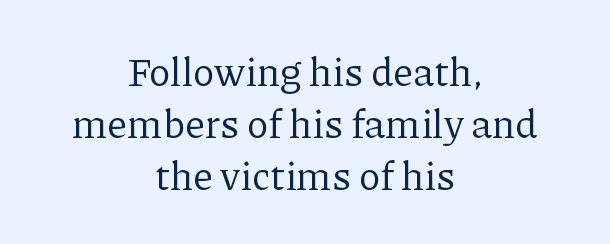
Q: Is the text bold? A: No.
Q: Is the text italic (slanted)? A: No, it is upright.
Q: Is the typeface a serif or a sans-serif typeface? A: Serif.
Q: Is the text underlined? A: No.
Q: How is the paragraph aligned? A: Centered.
Q: Is the spacing between letters normal or unusually wide? A: Normal.
Q: Is the spacing between lines tight, normal or loose? A: Normal.
Q: Width (condensed, normal, or wide)? A: Normal.
Q: Stroke contrast? A: Low.
Q: x-height? A: Medium.
Q: Monospaced? A: No.
